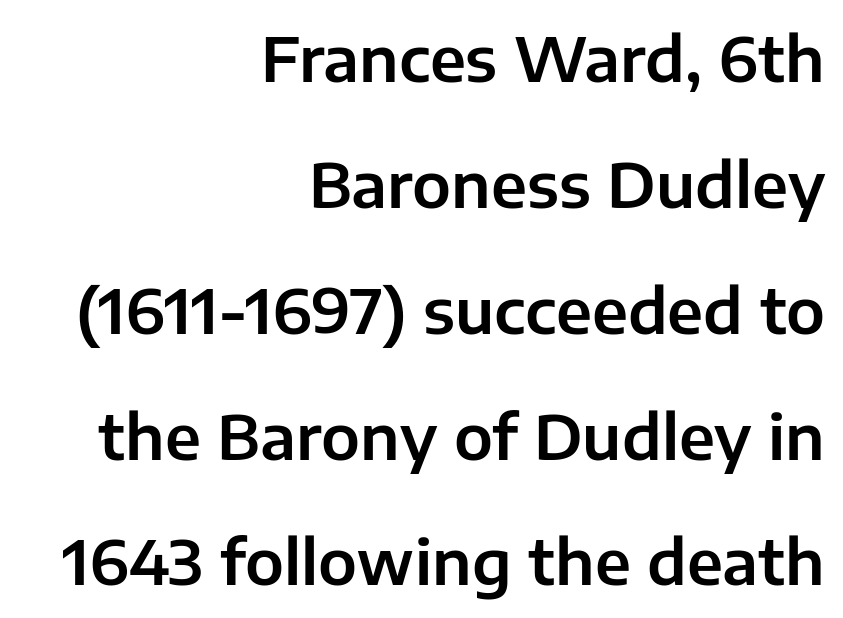
The image shows 62 px sans-serif type, upright; set right-aligned, loose line spacing (2.03x), normal letter spacing, not underlined; low stroke contrast and a medium x-height.
